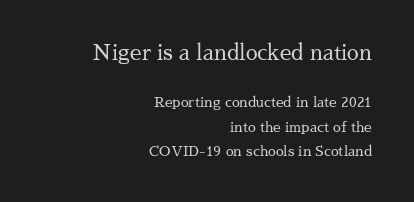
The space beneath each line is pristine and unruled. The face looks like a standard text weight, possibly lighter. If you drew a ruler down the right edge, every line would touch it. How are the letters spaced? Ordinarily, with no added tracking.
